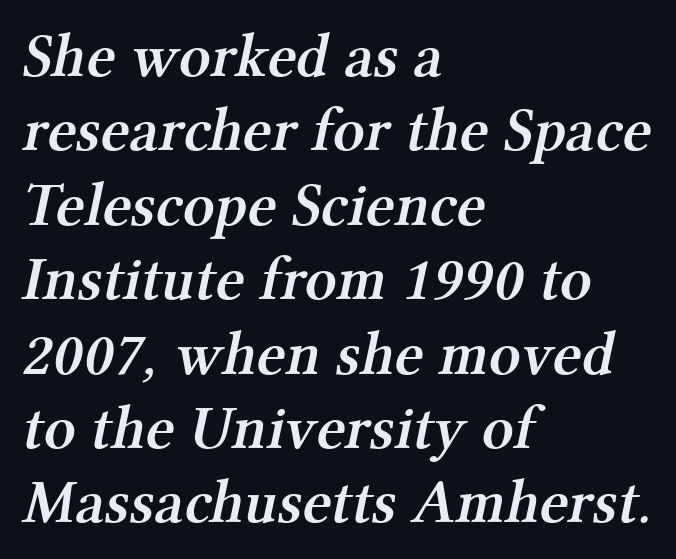
The image shows 62 px semibold serif type; set left-aligned, line spacing 1.2x, normal letter spacing, not underlined; medium stroke contrast and a medium x-height.
